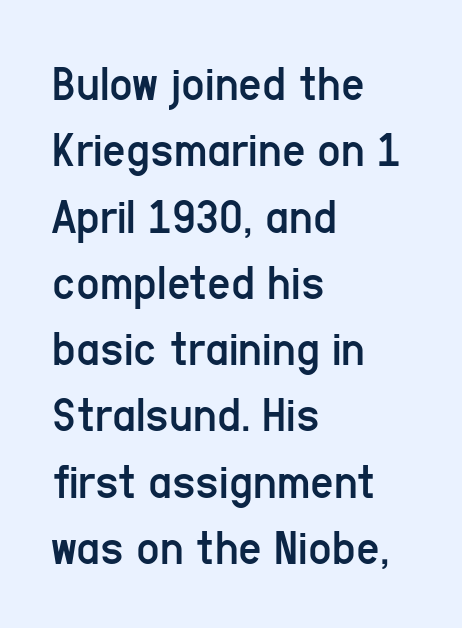
{"serif": "no", "italic": "no", "bold": "no", "weight": "regular", "width": "condensed", "stroke_contrast": "low", "x_height": "medium", "monospaced": "no", "underline": "no", "align": "left", "line_spacing": "normal", "line_spacing_ratio": 1.3, "letter_spacing": "normal", "letter_spacing_em": 0.0, "glyph_px": 51}
